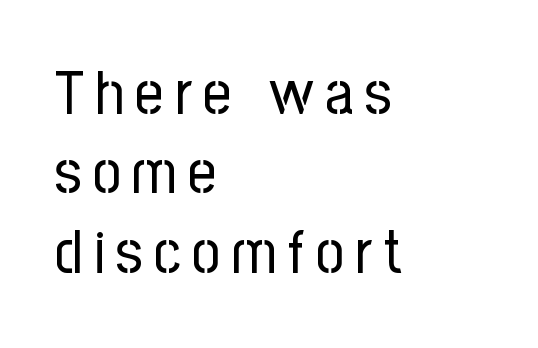
Q: Is the text bold? A: No.
Q: Is the text italic (slanted)? A: No, it is upright.
Q: Is the typeface a serif or a sans-serif typeface? A: Sans-serif.
Q: Is the text underlined? A: No.
Q: How is the paragraph aligned? A: Left-aligned.
Q: Is the spacing between lines tight, normal or loose? A: Normal.
Q: Width (condensed, normal, or wide)? A: Condensed.
Q: Stroke contrast? A: Low.
Q: x-height? A: Medium.
Q: Monospaced? A: No.
